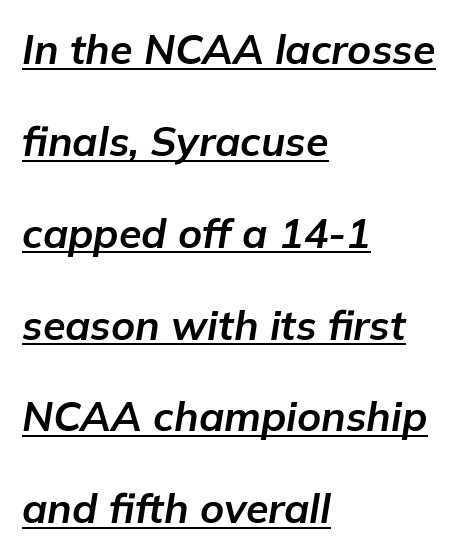
Q: Is the text bold? A: Yes.
Q: Is the text italic (slanted)? A: Yes, it leans right by about 9 degrees.
Q: Is the text underlined? A: Yes.
Q: How is the paragraph aligned? A: Left-aligned.
Q: Is the spacing between letters normal or unusually wide? A: Normal.
Q: Is the spacing between lines tight, normal or loose? A: Loose.
Q: Width (condensed, normal, or wide)? A: Normal.
Q: Stroke contrast? A: Low.
Q: x-height? A: Medium.
Q: Monospaced? A: No.
